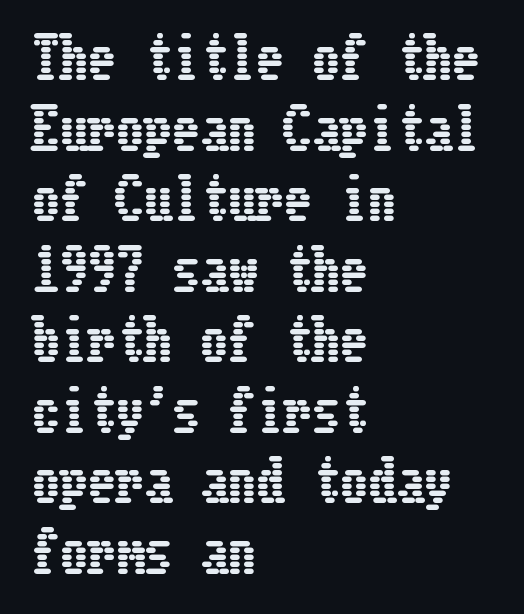
{"italic": "no", "width": "condensed", "stroke_contrast": "low", "x_height": "medium", "underline": "no", "align": "left", "line_spacing": "normal", "line_spacing_ratio": 1.26, "letter_spacing": "normal", "letter_spacing_em": 0.0, "glyph_px": 56}
